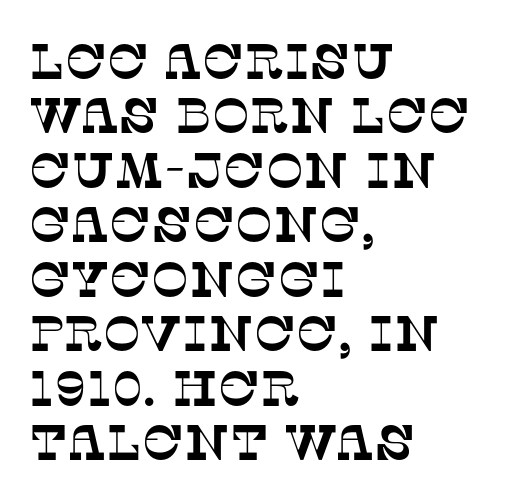
The image shows 50 px serif type; set left-aligned, tight line spacing (1.09x), normal letter spacing, not underlined; low stroke contrast and a large x-height.
